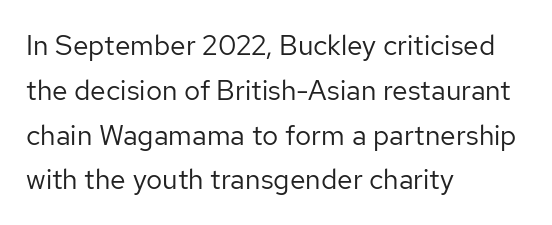
No letter is thick-stroked: the sample isn't bold. The lettering holds an erect, upright posture throughout. The glyphs are unaccompanied by any horizontal stroke below them. Spacing between characters is what you'd get straight out of the box. These lines are rendered in a variable-pitch font. The leading is moderate, giving the passage an even texture.
